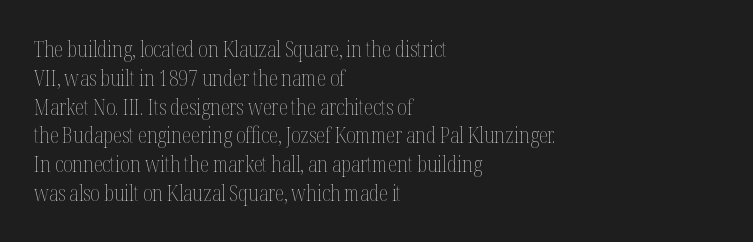
Q: Is the text bold? A: No.
Q: Is the text italic (slanted)? A: No, it is upright.
Q: Is the text underlined? A: No.
Q: How is the paragraph aligned? A: Left-aligned.
Q: Is the spacing between letters normal or unusually wide? A: Normal.
Q: Is the spacing between lines tight, normal or loose? A: Normal.
